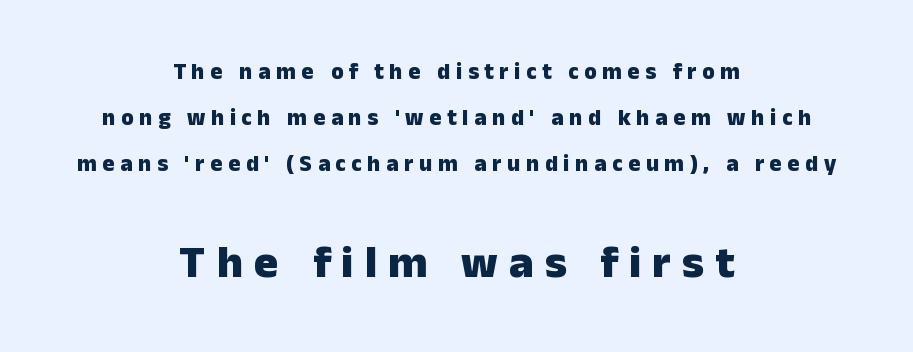
These lines are centered, leaving both edges ragged. Characters follow at a spacing far wider than the type designer built in. Posture: upright roman. The string is rendered with underlining switched off. These lines are rendered in a variable-pitch font. These two chunks differ in scale, with the bottom chunk taking the larger measure.
